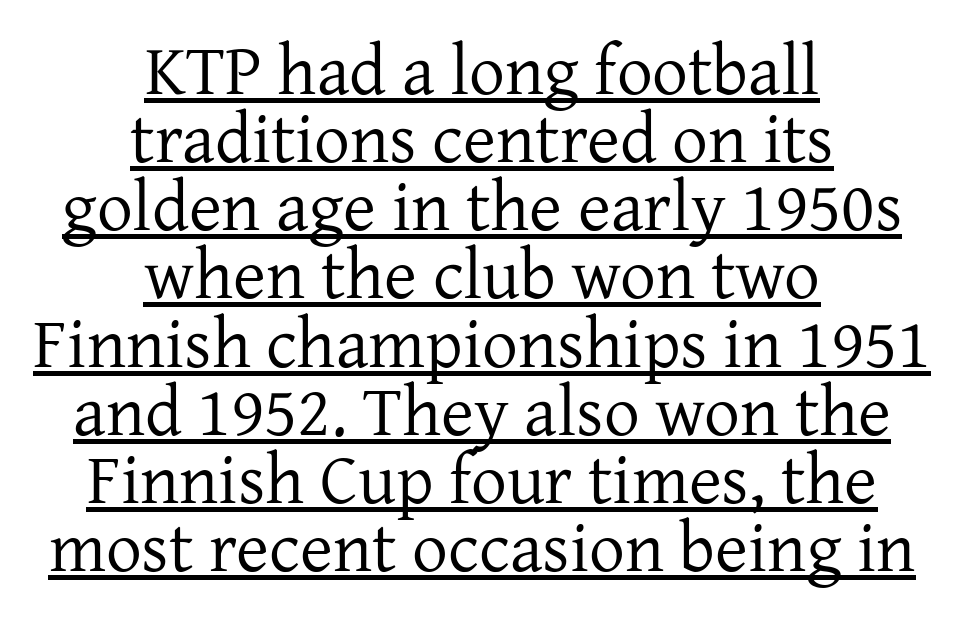
Q: Is the text bold? A: No.
Q: Is the text italic (slanted)? A: No, it is upright.
Q: Is the typeface a serif or a sans-serif typeface? A: Serif.
Q: Is the text underlined? A: Yes.
Q: How is the paragraph aligned? A: Centered.
Q: Is the spacing between letters normal or unusually wide? A: Normal.
Q: Is the spacing between lines tight, normal or loose? A: Tight.
Q: Width (condensed, normal, or wide)? A: Normal.
Q: Stroke contrast? A: Low.
Q: x-height? A: Medium.
Q: Monospaced? A: No.
